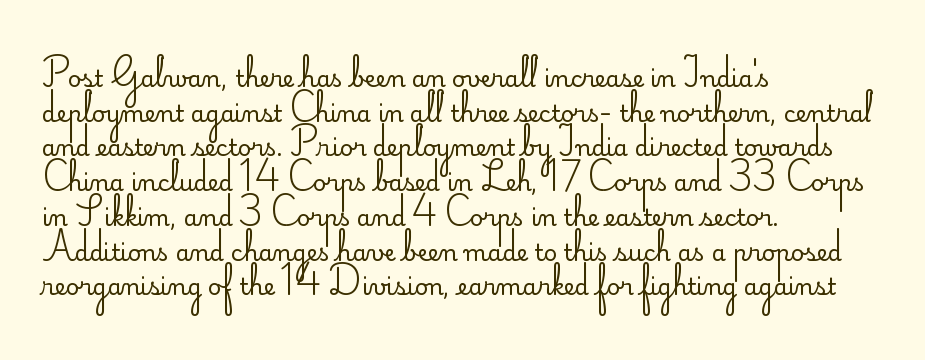
The image shows 23 px text type, upright; set left-aligned, normal line spacing (1.51x), normal letter spacing, not underlined.
